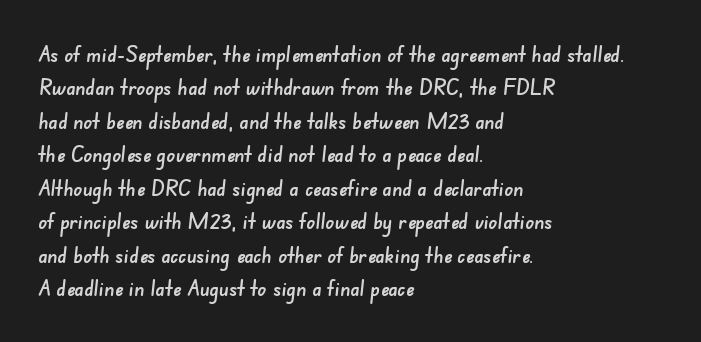
The image shows 22 px text type; set left-aligned, normal line spacing (1.52x), normal letter spacing, not underlined.
